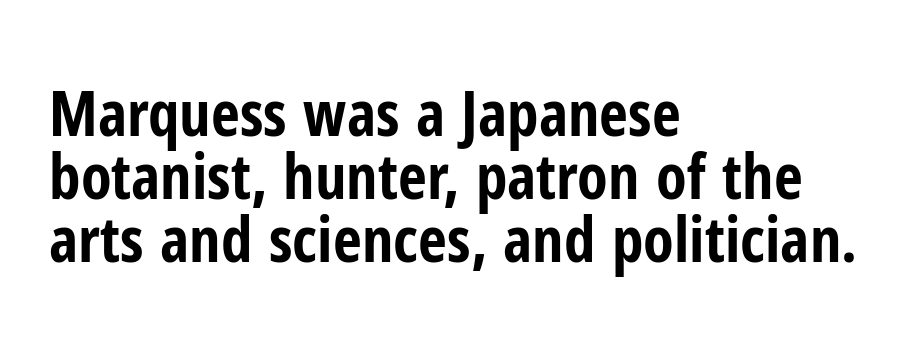
The text was rendered using a sans face with plain stroke endings. This rendering features lettering with no underline. The gaps between neighbouring characters are ordinary and unremarkable. Each letter keeps its own natural width here, so spacing adapts to shape. Line spacing here is tight. Notice how the passage keeps a crisp vertical edge on the left only.
